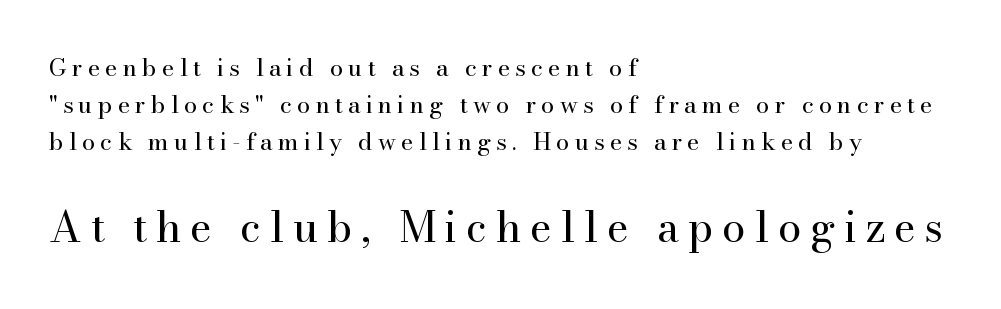
Q: Is the text bold? A: No.
Q: Is the text italic (slanted)? A: No, it is upright.
Q: Is the typeface a serif or a sans-serif typeface? A: Serif.
Q: Is the text underlined? A: No.
Q: How is the paragraph aligned? A: Left-aligned.
Q: Is the spacing between letters normal or unusually wide? A: Unusually wide.
Q: Is the spacing between lines tight, normal or loose? A: Normal.
Q: Which block of text is set in a larger size, the first (top) or the second (bottom)? A: The second (bottom) one.
Q: Width (condensed, normal, or wide)? A: Normal.
Q: Stroke contrast? A: High.
Q: x-height? A: Small.
Q: Monospaced? A: No.
